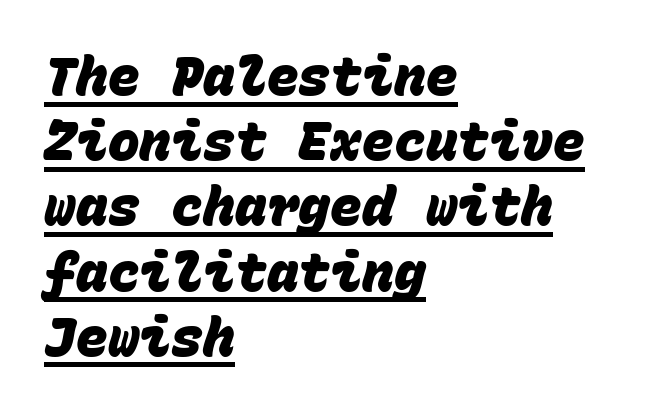
Check where the strokes stop: nothing finishes them off — pure sans. The font is running at its bold setting. Looks like terminal output: every glyph gets an equal slot. The passage is arranged the way most books set body copy — flush left. This rendering leaves character spacing at its baseline value. A rule runs beneath these lines of type.
